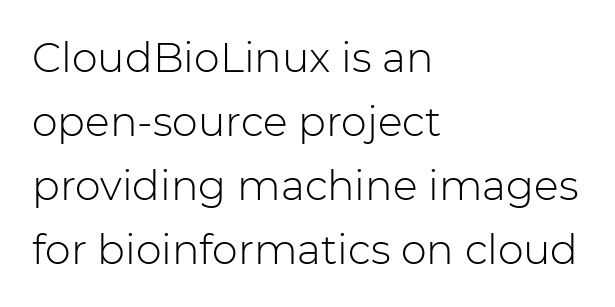
{"serif": "no", "italic": "no", "bold": "no", "weight": "light", "width": "normal", "stroke_contrast": "low", "x_height": "medium", "monospaced": "no", "underline": "no", "align": "left", "line_spacing": "normal", "line_spacing_ratio": 1.56, "letter_spacing": "normal", "letter_spacing_em": 0.0, "glyph_px": 41}
